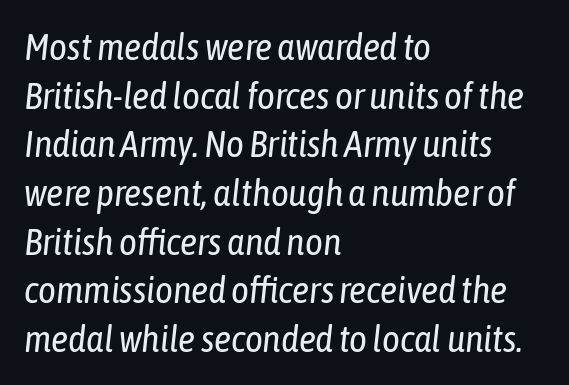
The image shows 38 px regular-weight, condensed type, italic (leaning right); set left-aligned, normal line spacing (1.28x), normal letter spacing, not underlined; low stroke contrast and a medium x-height.
